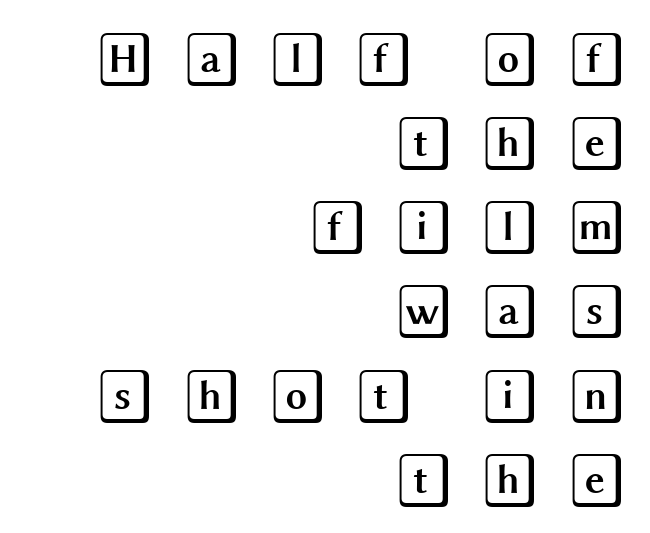
Q: Is the text italic (slanted)? A: No, it is upright.
Q: Is the text underlined? A: No.
Q: How is the paragraph aligned? A: Right-aligned.
Q: Is the spacing between letters normal or unusually wide? A: Unusually wide.
Q: Is the spacing between lines tight, normal or loose? A: Normal.
Q: Width (condensed, normal, or wide)? A: Wide.
Q: x-height? A: Large.
